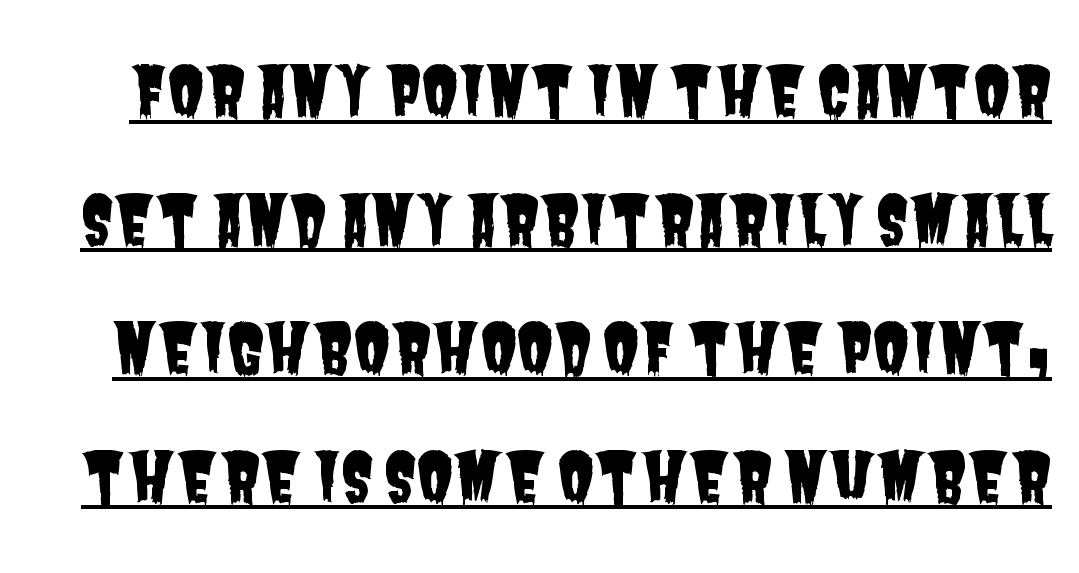
Q: Is the typeface a serif or a sans-serif typeface? A: Sans-serif.
Q: Is the text underlined? A: Yes.
Q: Is the spacing between letters normal or unusually wide? A: Normal.
Q: Is the spacing between lines tight, normal or loose? A: Loose.
Q: Width (condensed, normal, or wide)? A: Condensed.
Q: Stroke contrast? A: Low.
Q: x-height? A: Large.
Q: Monospaced? A: No.
